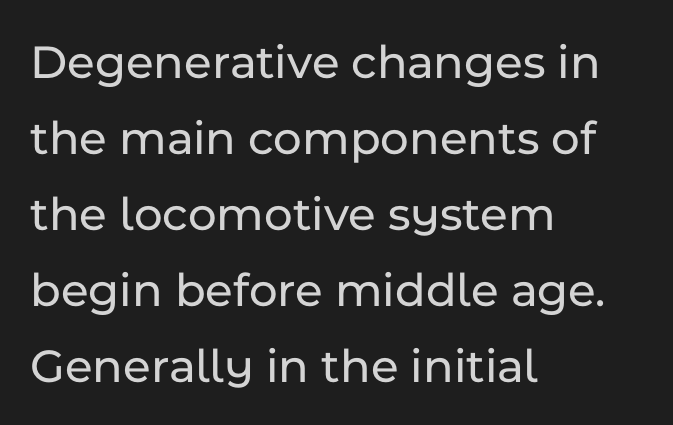
Is this a sans? Yes — the strokes have no serifs. Every character sits straight up, as roman type does. Summary of vertical rhythm: regular, with standard interline spacing. Is this a fixed-width face? No — the glyphs have proportional, varying widths. Quick note: underline off.
